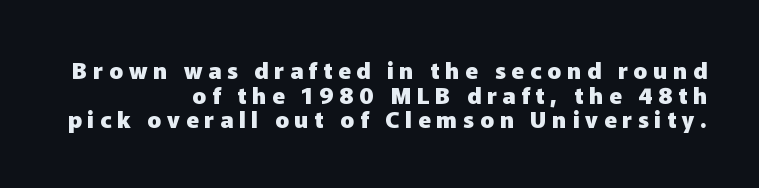
The image shows 23 px bold type, upright; set right-aligned, tight line spacing (1.07x), unusually wide letter spacing (+0.25 em), not underlined.
